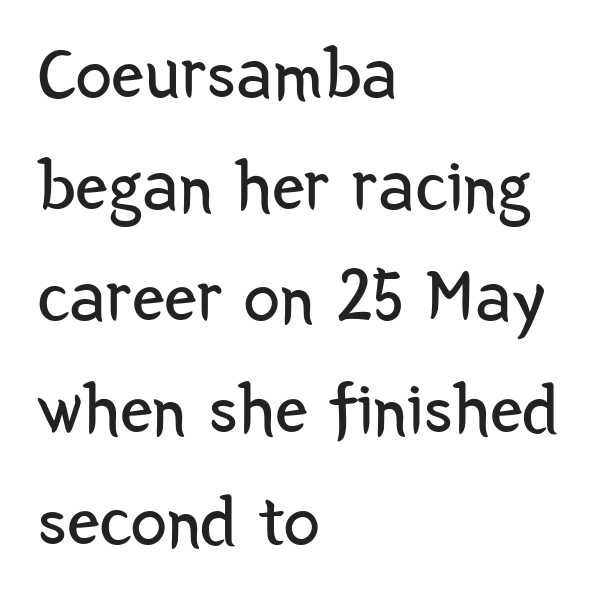
{"serif": "no", "italic": "no", "bold": "no", "weight": "regular", "width": "condensed", "stroke_contrast": "low", "x_height": "medium", "monospaced": "no", "underline": "no", "align": "left", "line_spacing": "normal", "line_spacing_ratio": 1.53, "letter_spacing": "normal", "letter_spacing_em": 0.0, "glyph_px": 73}
